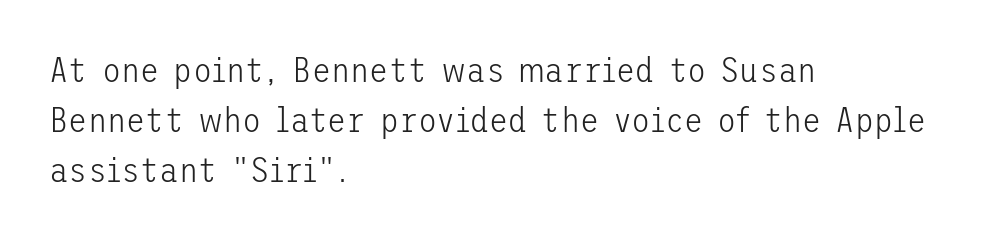
If you drew a ruler down the left edge, every line would touch it. What's the leading like? Ordinary, nothing unusual. The typography opts for an upright posture over an oblique one. Just letters on the line, the space beneath them empty.
